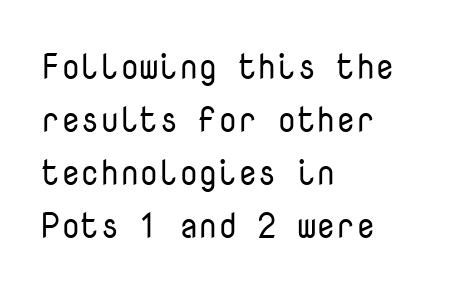
The image shows 35 px regular-weight sans-serif type, upright, monospaced; set left-aligned, normal line spacing (1.51x), normal letter spacing, not underlined; low stroke contrast and a medium x-height.
